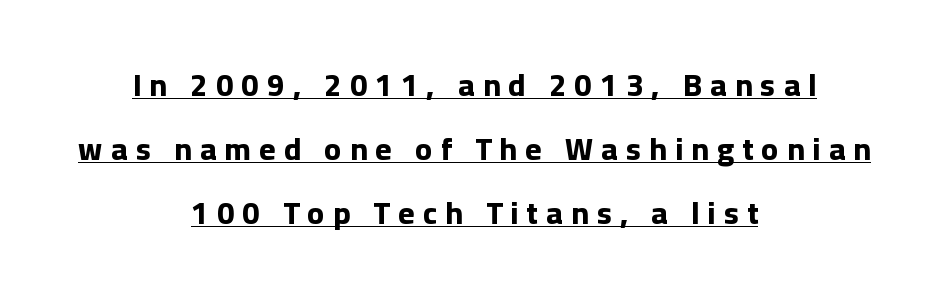
The image shows 31 px bold sans-serif type, upright; set centered, loose line spacing (2.06x), unusually wide letter spacing (+0.27 em), underlined; low stroke contrast and a medium x-height.
